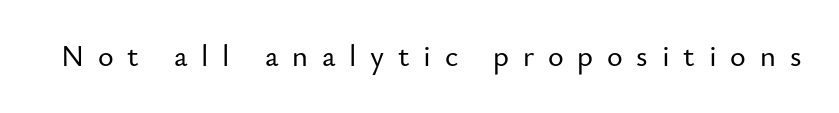
Q: Is the text italic (slanted)? A: No, it is upright.
Q: Is the typeface a serif or a sans-serif typeface? A: Sans-serif.
Q: Is the text underlined? A: No.
Q: Is the spacing between letters normal or unusually wide? A: Unusually wide.
Q: Width (condensed, normal, or wide)? A: Normal.
Q: Stroke contrast? A: Low.
Q: x-height? A: Small.
Q: Monospaced? A: No.
